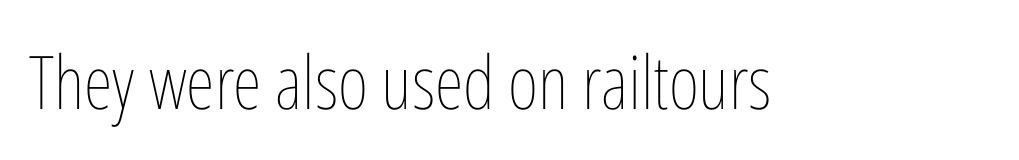
Q: Is the text bold? A: No.
Q: Is the text italic (slanted)? A: No, it is upright.
Q: Is the text underlined? A: No.
Q: Is the spacing between letters normal or unusually wide? A: Normal.
Q: Width (condensed, normal, or wide)? A: Condensed.
Q: Stroke contrast? A: Low.
Q: x-height? A: Medium.
Q: Monospaced? A: No.
